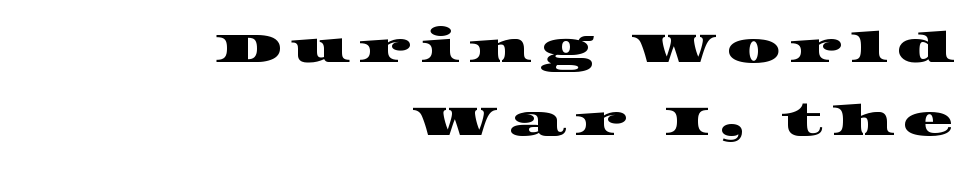
{"serif": "yes", "width": "wide", "stroke_contrast": "high", "x_height": "large", "monospaced": "no", "underline": "no", "align": "right", "line_spacing_ratio": 1.75, "letter_spacing": "wide", "letter_spacing_em": 0.22, "glyph_px": 42}
